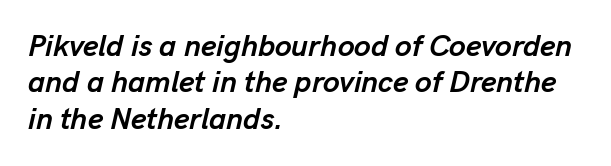
The image shows 30 px semibold type, italic (leaning right); set left-aligned, line spacing 1.21x, normal letter spacing, not underlined; low stroke contrast and a medium x-height.
